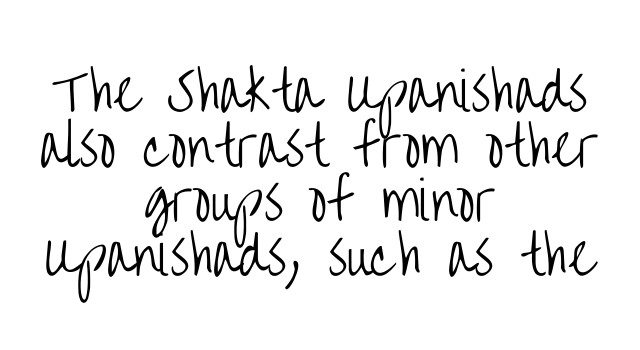
{"serif": "no", "italic": "no", "bold": "no", "weight": "light", "width": "condensed", "stroke_contrast": "low", "x_height": "large", "monospaced": "no", "underline": "no", "align": "center", "line_spacing": "tight", "line_spacing_ratio": 1.03, "letter_spacing": "normal", "letter_spacing_em": 0.0, "glyph_px": 53}
